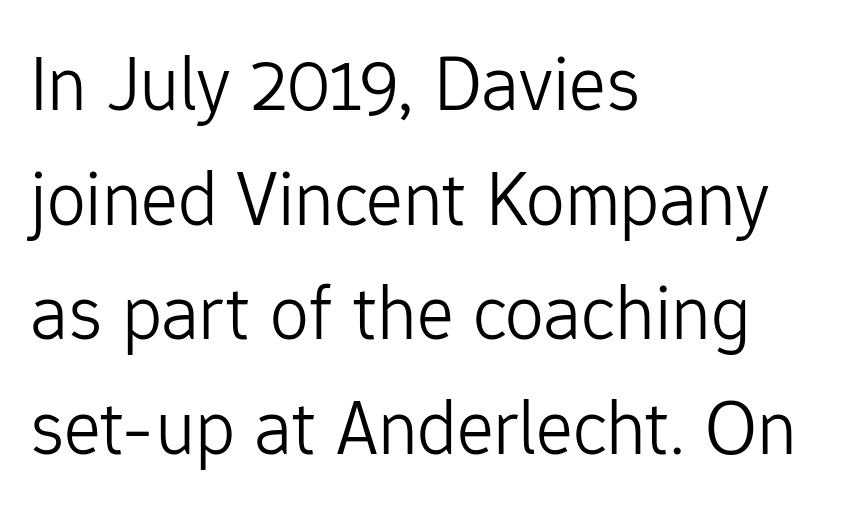
Serif or sans? Sans — the stroke terminals are bare. Vertical spacing — default. Each row of text sits above clean, open space. This sample uses plain, unmodified letter spacing.
